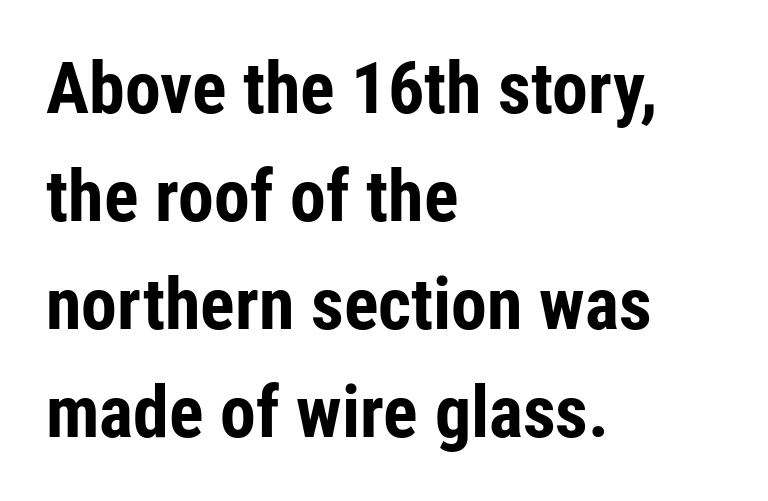
Nope, no serifs anywhere on these letters. Character widths vary here, with narrow letters taking less room than wide ones. The lettering stays uniformly vertical, giving the passage a roman look. Horizontal alignment here is leftward, the default for most running prose. This sample keeps an unexceptional amount of space between lines. Only glyphs here, with clear space below each row.
